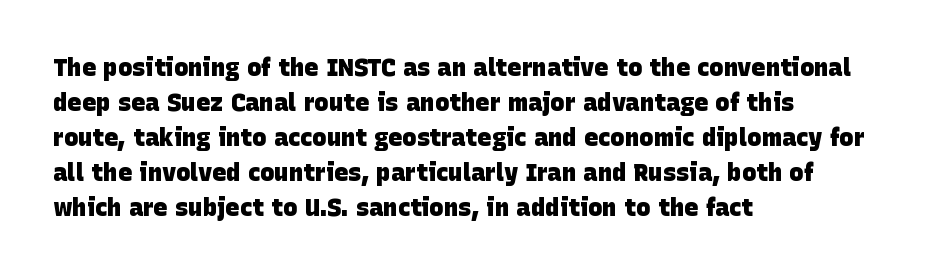
The rendering keeps characters at their native spacing. One-word summary of the alignment: left. Underlining? Definitely not there. Successive baselines arrive at the customary interval. Set as a true bold cut, around the 700 mark.
